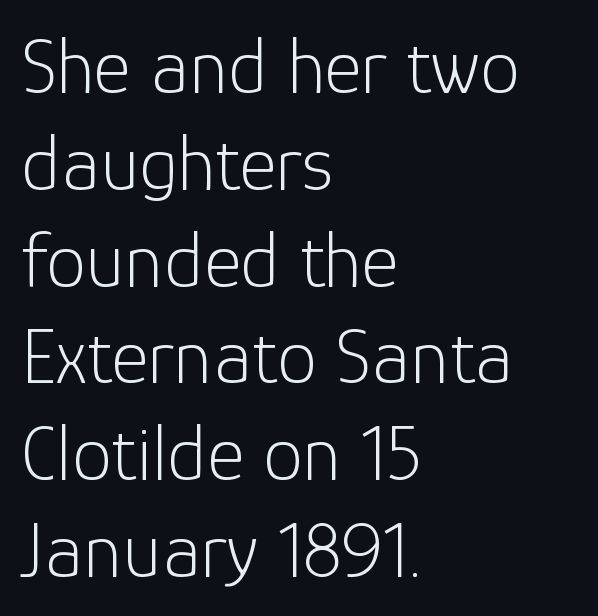
No chunkiness to these letters — they're not bold. Caption: multi-line text, flush left, ragged right. This sample uses plain, unmodified letter spacing. Plain, unruled lines of type. Unlike italic type, these characters show no tilt at all.
